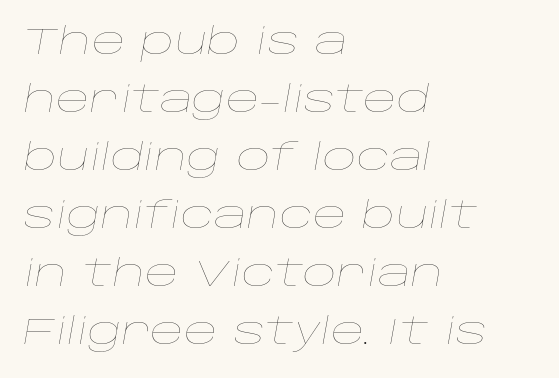
Q: Is the text bold? A: No.
Q: Is the text italic (slanted)? A: Yes, it leans right by about 10 degrees.
Q: Is the text underlined? A: No.
Q: How is the paragraph aligned? A: Left-aligned.
Q: Is the spacing between letters normal or unusually wide? A: Normal.
Q: Is the spacing between lines tight, normal or loose? A: Normal.
Q: Width (condensed, normal, or wide)? A: Wide.
Q: Stroke contrast? A: Low.
Q: x-height? A: Large.
Q: Monospaced? A: No.
